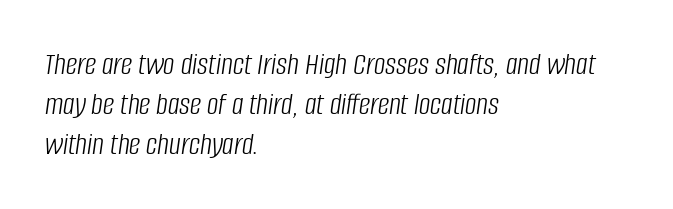
The image shows 32 px light, condensed type, italic (leaning right); set left-aligned, normal line spacing (1.25x), normal letter spacing, not underlined; low stroke contrast and a large x-height.
